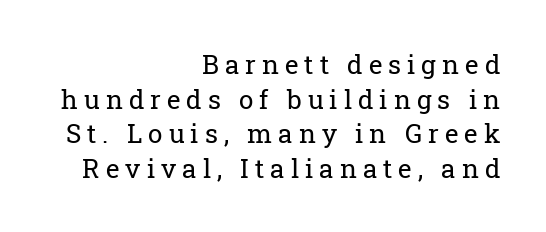
The tracking reads as deliberately expanded to a designer's eye. Stem width sits at or under what a default text font uses. Rendered with straight, roman letterforms. No word sits above an underline. Visually the block forms a straight wall on the right and a jagged coastline on the left.
